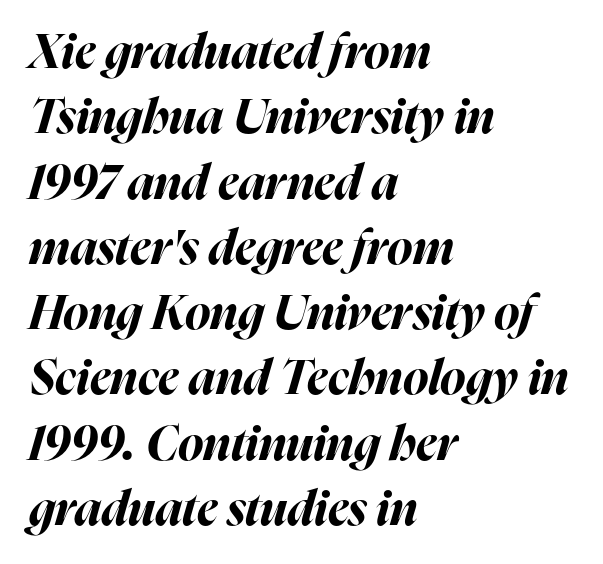
{"italic": "yes", "lean": "right", "slant_degrees": 16, "bold": "yes", "weight": "bold", "width": "normal", "stroke_contrast": "high", "x_height": "medium", "monospaced": "no", "underline": "no", "align": "left", "line_spacing": "normal", "line_spacing_ratio": 1.36, "letter_spacing": "normal", "letter_spacing_em": 0.0, "glyph_px": 48}
